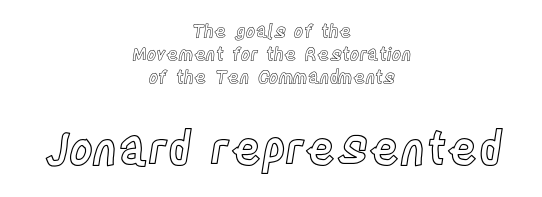
Spacing verdict: proportional, widths tailored to each character. The setting favours the middle, as headings and verse often do. Nobody touched the tracking dial on this one.
